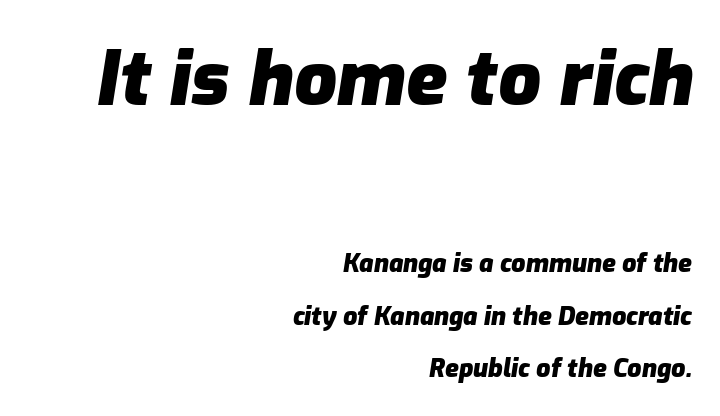
{"italic": "yes", "lean": "right", "slant_degrees": 9, "bold": "yes", "weight": "heavy", "width": "normal", "stroke_contrast": "low", "x_height": "medium", "monospaced": "no", "underline": "no", "align": "right", "line_spacing": "loose", "line_spacing_ratio": 2.1, "letter_spacing": "normal", "letter_spacing_em": 0.0, "larger_block": "first", "size_ratio": 3.0, "glyph_px": 75}
